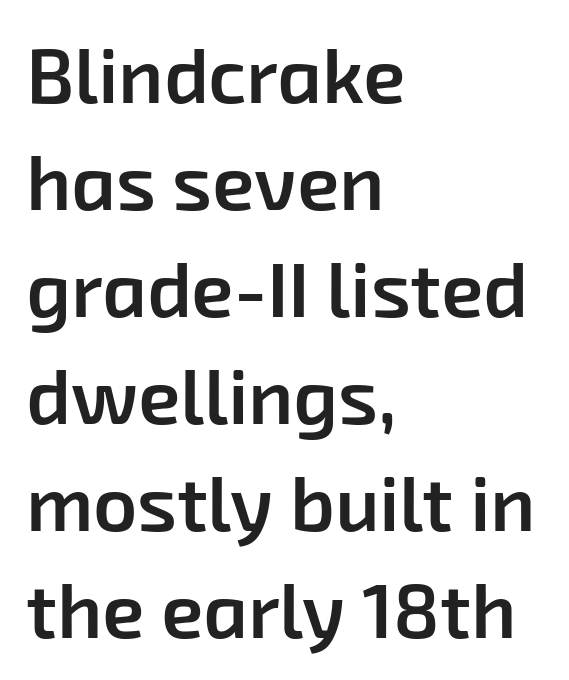
Q: Is the text bold? A: Semi-bold.
Q: Is the typeface a serif or a sans-serif typeface? A: Sans-serif.
Q: Is the text underlined? A: No.
Q: How is the paragraph aligned? A: Left-aligned.
Q: Is the spacing between letters normal or unusually wide? A: Normal.
Q: Is the spacing between lines tight, normal or loose? A: Normal.
Q: Width (condensed, normal, or wide)? A: Normal.
Q: Stroke contrast? A: Low.
Q: x-height? A: Medium.
Q: Monospaced? A: No.
